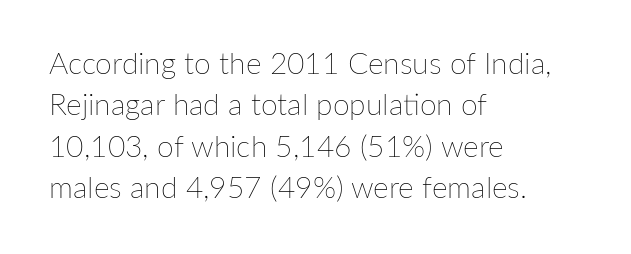
Nobody drew a line under any word here. When letters stand straight like this, we call the style roman or upright. Quick note: interline space is typical. Here the glyphs are tracked normally, forming tight word shapes.
